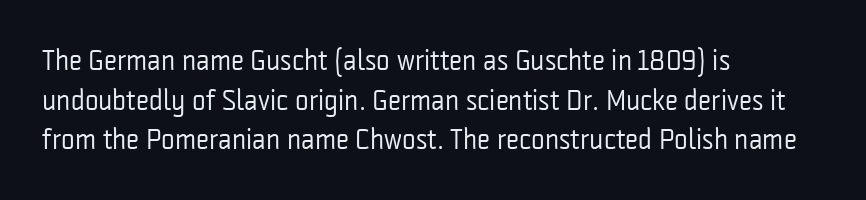
The glyphs in this specimen are sans serif. In terms of letterspacing, this is plain default setting. The zone under the glyphs is completely vacant. Every row of glyphs begins at an identical x-position on the left. A typesetter would call this leading conventional body-copy spacing.
